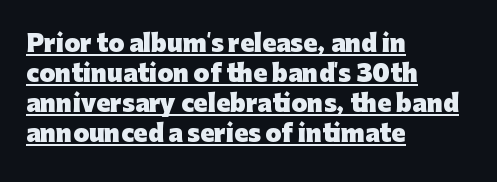
The image shows 23 px bold type, upright; set left-aligned, normal line spacing (1.3x), normal letter spacing, underlined.
